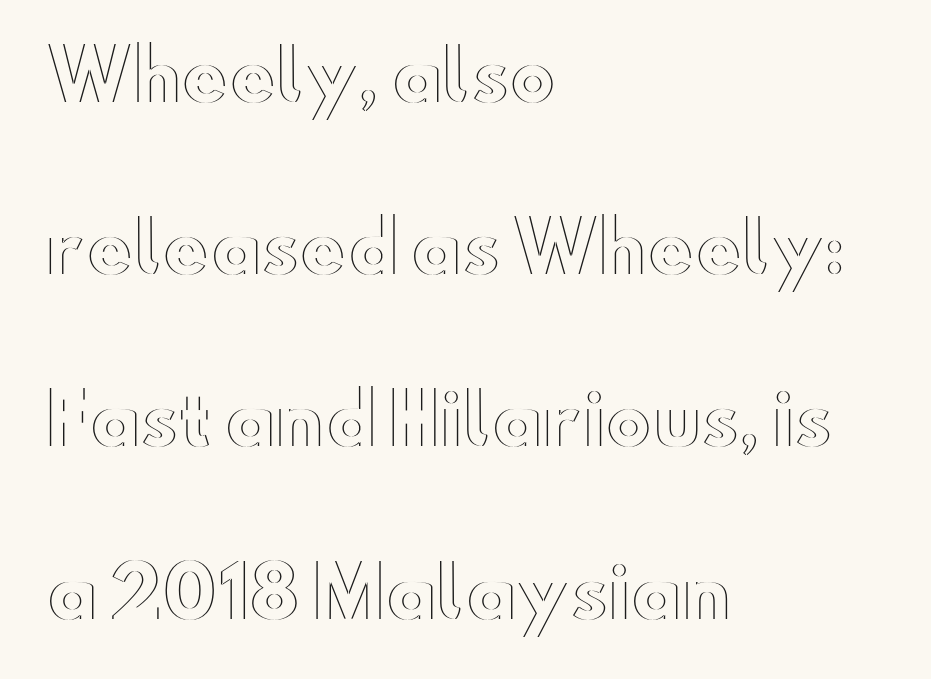
A roman cut, with each character standing at attention. A great deal of white space separates one row of letters from the next. Between one letter and the next there's only the usual sliver of space. Descenders are the only things crossing below the line. Do the characters align in a grid? No, the font is proportional.
